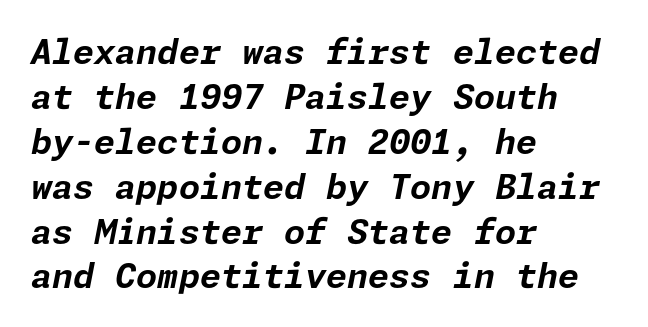
The image shows 34 px bold type, italic (leaning right); set left-aligned, normal line spacing (1.32x), normal letter spacing, not underlined; low stroke contrast and a medium x-height.
